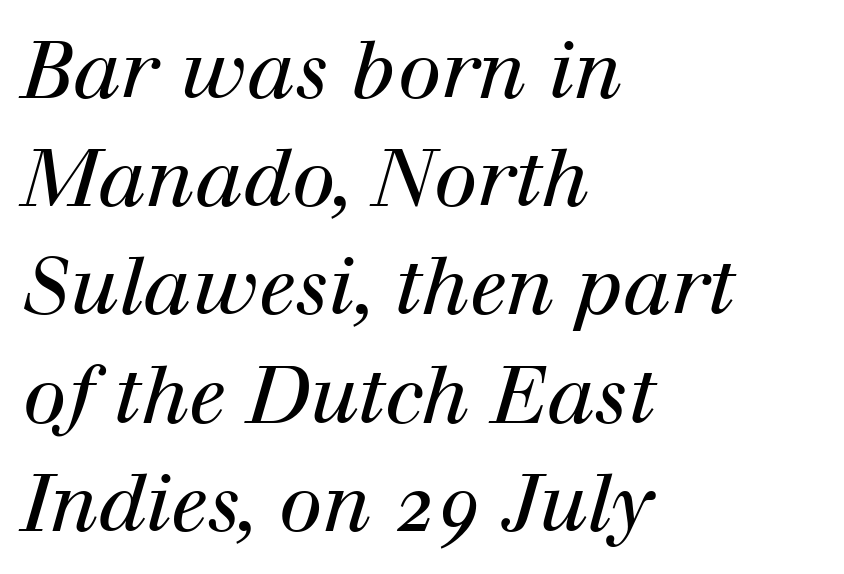
Q: Is the text bold? A: No.
Q: Is the text italic (slanted)? A: Yes, it leans right by about 12 degrees.
Q: Is the typeface a serif or a sans-serif typeface? A: Serif.
Q: Is the text underlined? A: No.
Q: How is the paragraph aligned? A: Left-aligned.
Q: Is the spacing between letters normal or unusually wide? A: Normal.
Q: Is the spacing between lines tight, normal or loose? A: Normal.
Q: Width (condensed, normal, or wide)? A: Normal.
Q: Stroke contrast? A: High.
Q: x-height? A: Medium.
Q: Monospaced? A: No.
